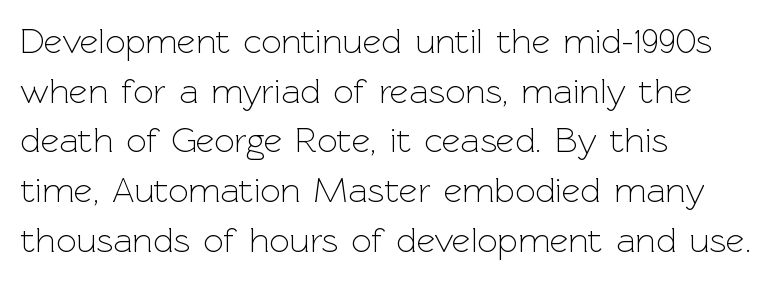
The image shows 36 px light sans-serif type, upright; set left-aligned, normal line spacing (1.38x), normal letter spacing, not underlined; a medium x-height.
